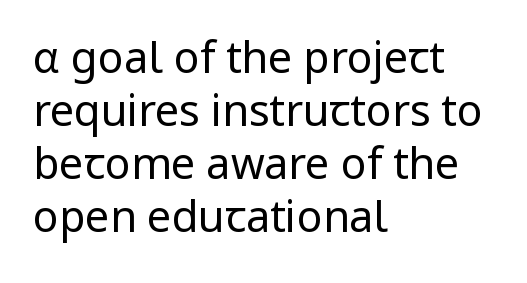
{"serif": "no", "italic": "no", "bold": "no", "weight": "regular", "width": "normal", "stroke_contrast": "low", "x_height": "medium", "monospaced": "no", "underline": "no", "align": "left", "line_spacing_ratio": 1.23, "letter_spacing": "normal", "letter_spacing_em": 0.0, "glyph_px": 43}
